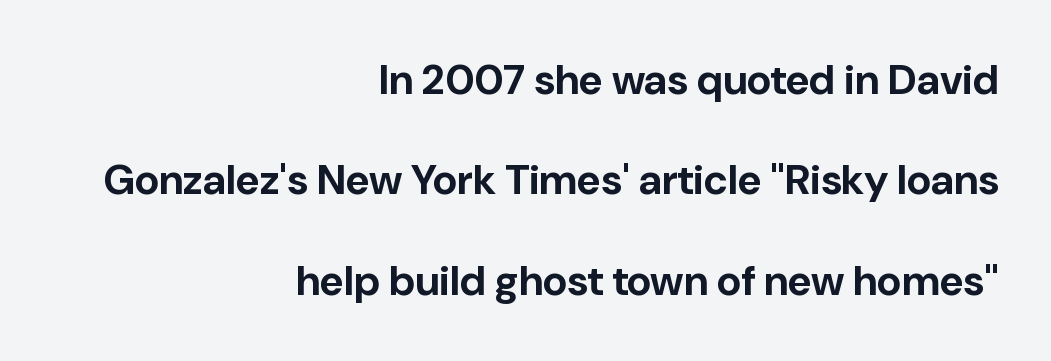
The ragged edge is on the left, which tells us the setting is flush right. Look at the stroke-to-counter ratio: heavy, a bold. A typesetter would call this leading open, well beyond the default. Every character sits straight up, as roman type does.
